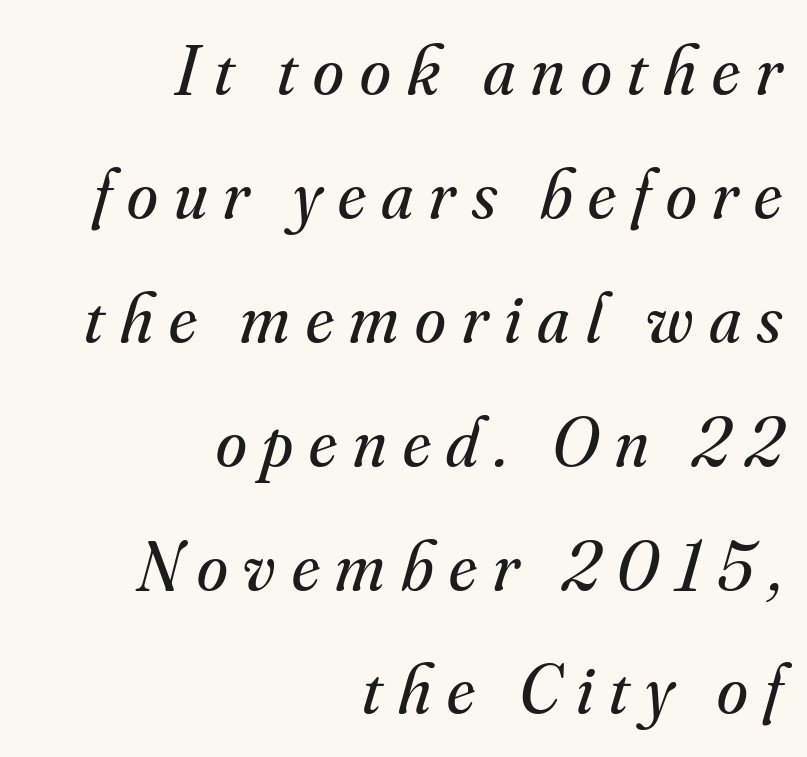
The image shows 70 px regular-weight serif type, italic (leaning right); set right-aligned, line spacing 1.77x, unusually wide letter spacing (+0.23 em), not underlined; medium stroke contrast and a small x-height.
